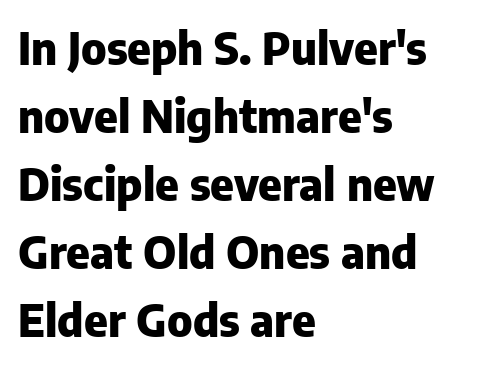
{"serif": "no", "italic": "no", "bold": "yes", "weight": "heavy", "width": "normal", "stroke_contrast": "low", "x_height": "medium", "monospaced": "no", "underline": "no", "align": "left", "line_spacing": "normal", "line_spacing_ratio": 1.51, "letter_spacing": "normal", "letter_spacing_em": 0.0, "glyph_px": 45}
